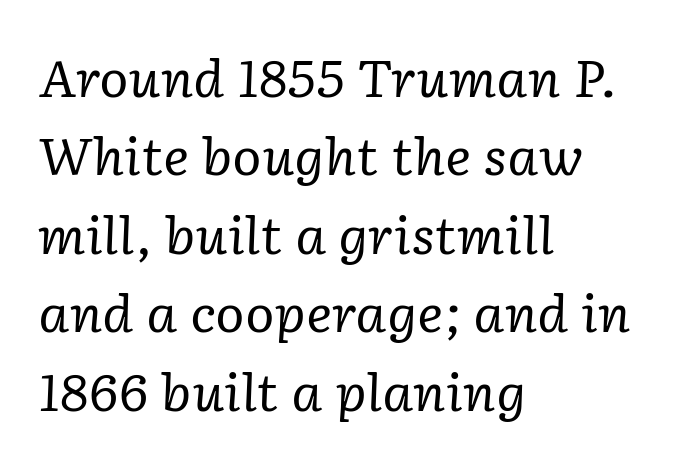
Q: Is the text bold? A: No.
Q: Is the text italic (slanted)? A: Yes, it leans right by about 2 degrees.
Q: Is the typeface a serif or a sans-serif typeface? A: Serif.
Q: Is the text underlined? A: No.
Q: How is the paragraph aligned? A: Left-aligned.
Q: Is the spacing between letters normal or unusually wide? A: Normal.
Q: Is the spacing between lines tight, normal or loose? A: Normal.
Q: Width (condensed, normal, or wide)? A: Normal.
Q: Stroke contrast? A: Low.
Q: x-height? A: Medium.
Q: Monospaced? A: No.
